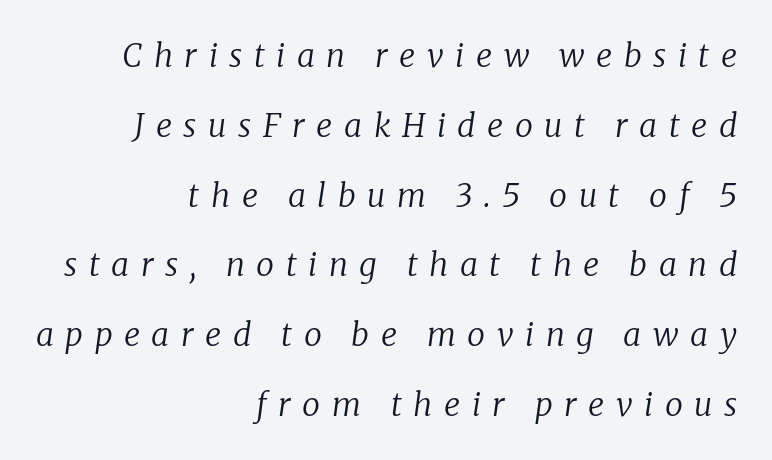
The space directly below the letters is spotless. The letterforms sit at book weight or below. Does the leading feel generous? Absolutely, it's lavish. A typesetter would call this proportional, since set widths differ per character. Display-style spreading of the glyphs; the letterfit is very open. The setting favours the right margin, as signatures and pull-quotes sometimes do.
